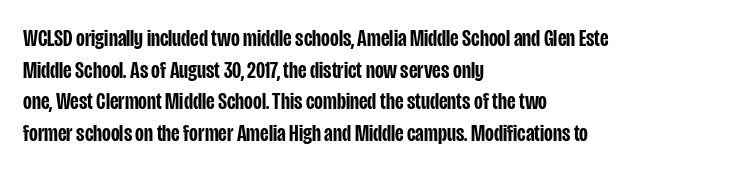
The image shows 24 px text type, upright; set left-aligned, normal line spacing (1.32x), normal letter spacing, not underlined.
